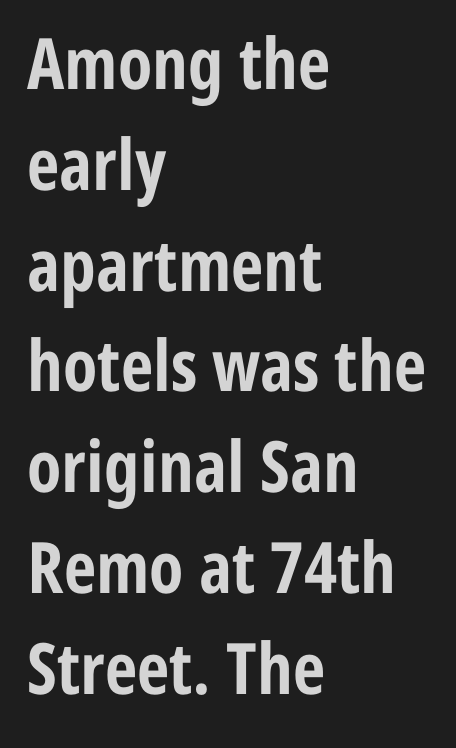
The image shows 71 px bold, condensed sans-serif type, upright; set left-aligned, normal line spacing (1.42x), normal letter spacing, not underlined; low stroke contrast and a medium x-height.
